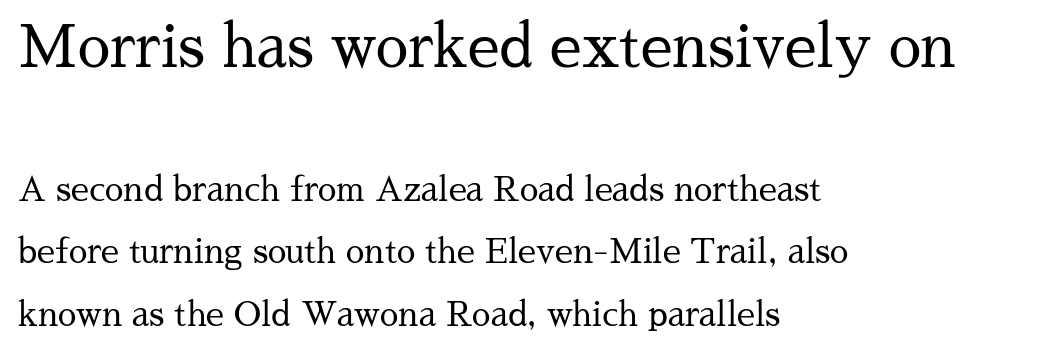
Spacing verdict: proportional, widths tailored to each character. Unlike a clean sans, this face finishes its strokes with serifs. Posture: vertical. In terms of letterspacing, this is plain default setting.
